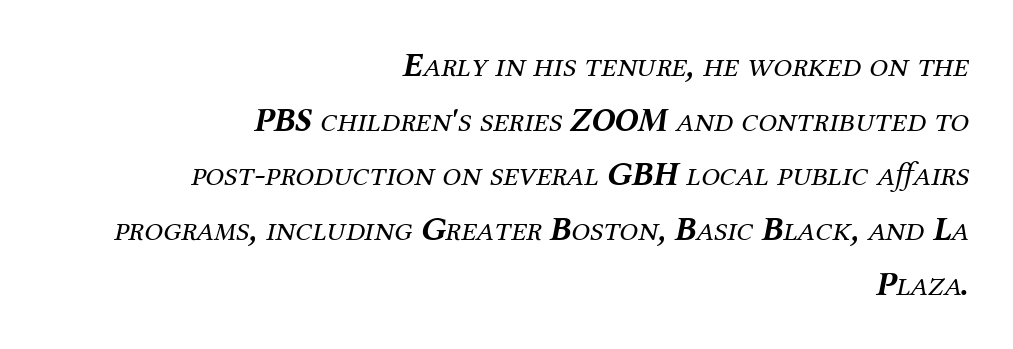
The image shows 34 px regular-weight serif type, italic (leaning right); set right-aligned, normal line spacing (1.61x), normal letter spacing, not underlined; medium stroke contrast and a medium x-height.
